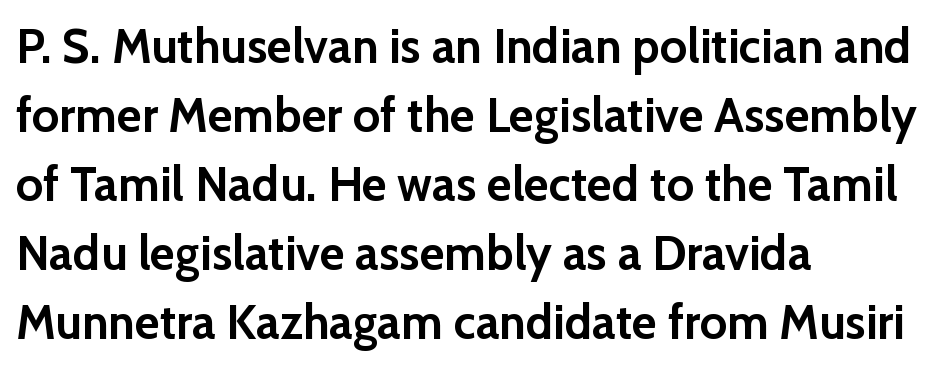
Underline: absent. Character widths vary here, with narrow letters taking less room than wide ones. The compositor pushed each line to the left boundary. Type style note: lacks serifs.
